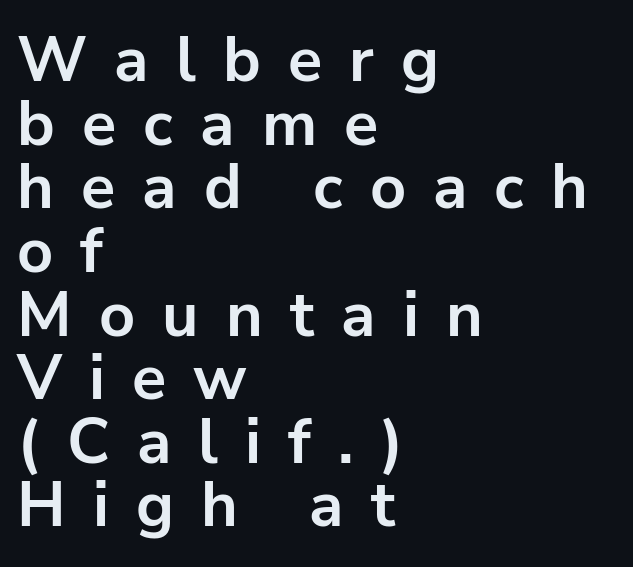
These lines are rendered in a variable-pitch font. Display-style spreading of the glyphs; the letterfit is very open. Plenty of ink on the page — the face is bold. Where is the straight margin? On the left. The glyphs in this specimen are sans serif. The typography opts for an upright posture over an oblique one.
